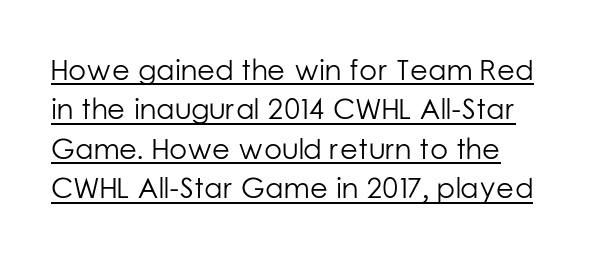
{"serif": "no", "italic": "no", "bold": "no", "weight": "light", "width": "normal", "stroke_contrast": "low", "x_height": "medium", "monospaced": "no", "underline": "yes", "align": "left", "line_spacing": "normal", "line_spacing_ratio": 1.36, "letter_spacing": "normal", "letter_spacing_em": 0.0, "glyph_px": 29}
